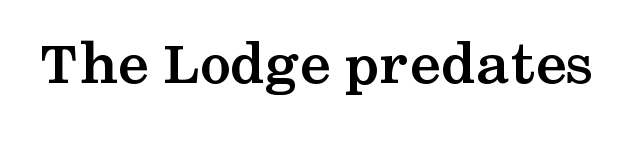
The image shows 63 px semibold, wide serif type, upright; set normal letter spacing, not underlined; medium stroke contrast and a medium x-height.
